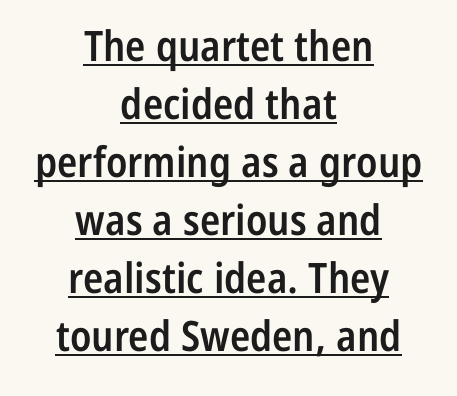
When letters stand straight like this, we call the style roman or upright. Quick note: interline space is typical. The lettering is marked with a stroke running underneath it. Tracking value appears to be zero — textbook default spacing. These lines are composed in type without serifs.
